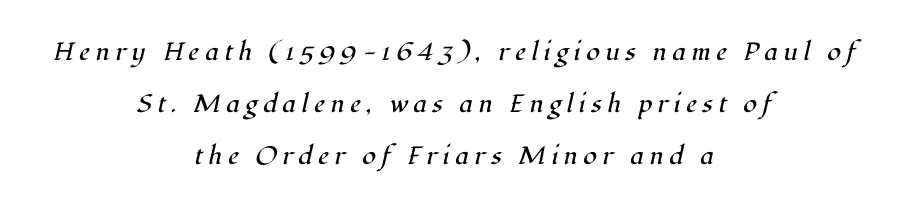
Letters have the restrained weight of plain body copy at most. Descenders hang freely into open space. Compared with ordinary roman type, these characters are visibly tilted. Tracking here is generous; glyphs stand well apart from one another. If you measured baseline to baseline, you'd find a long distance. Visually the block forms a symmetrical silhouette, jagged on both flanks.
